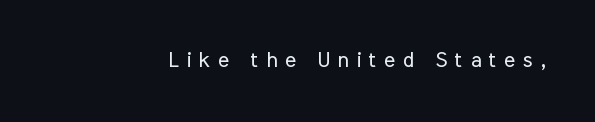
Q: Is the text bold? A: No.
Q: Is the text italic (slanted)? A: No, it is upright.
Q: Is the text underlined? A: No.
Q: Is the spacing between letters normal or unusually wide? A: Unusually wide.
